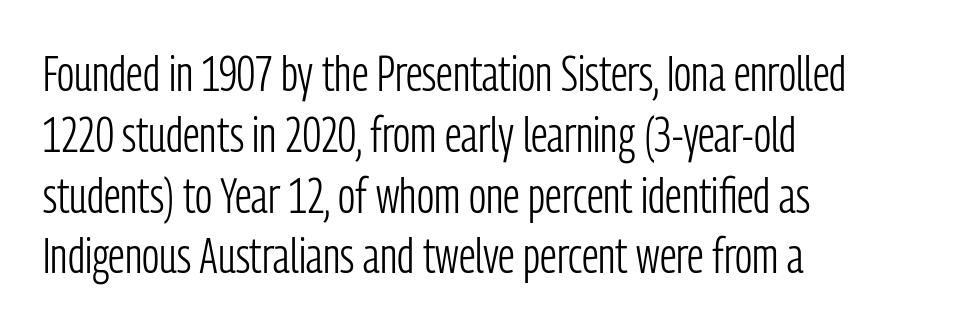
The image shows 49 px light, condensed sans-serif type, upright; set left-aligned, line spacing 1.24x, normal letter spacing, not underlined; low stroke contrast and a medium x-height.
